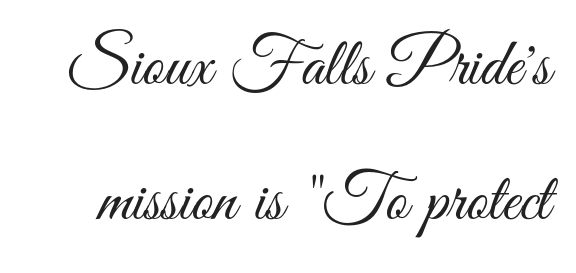
The image shows 68 px light, condensed sans-serif type; set loose line spacing (1.98x), normal letter spacing, not underlined; medium stroke contrast and a small x-height.
